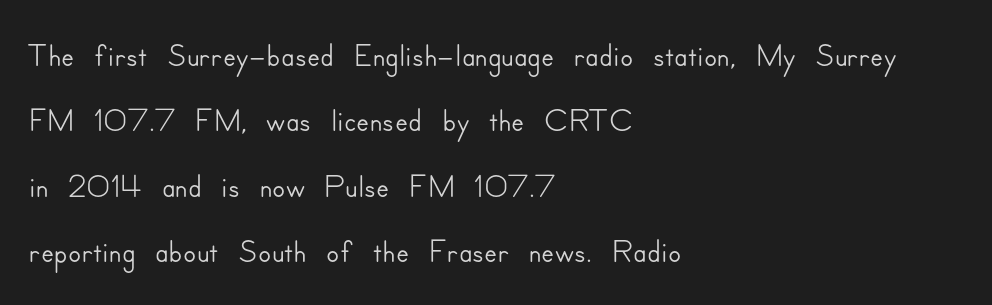
The image shows 48 px sans-serif type, upright; set left-aligned, normal line spacing (1.36x), normal letter spacing, not underlined; low stroke contrast and a small x-height.
